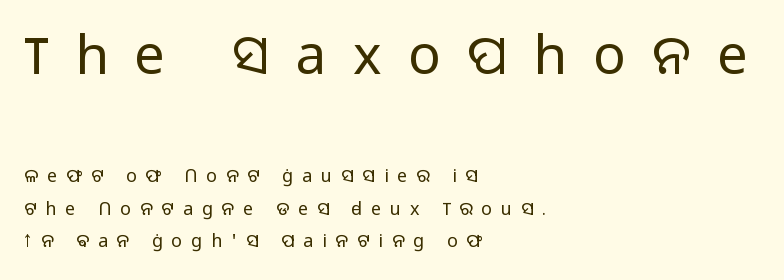
The image shows 54 px light sans-serif type, upright; set left-aligned, line spacing 1.81x, unusually wide letter spacing (+0.49 em), not underlined; the first (top) block is 3.0x larger; low stroke contrast and a medium x-height.
